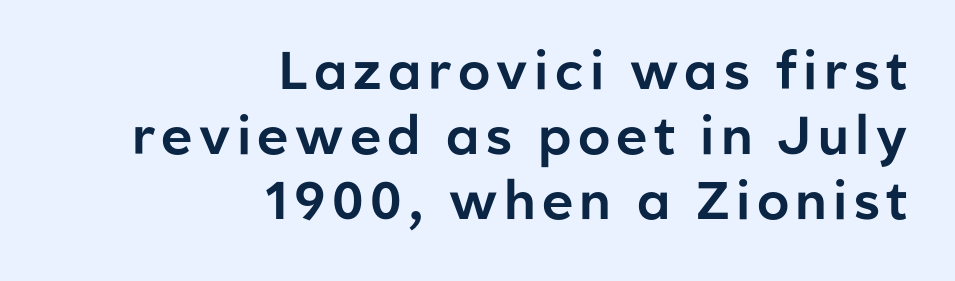
{"serif": "no", "italic": "no", "width": "normal", "stroke_contrast": "low", "x_height": "medium", "monospaced": "no", "underline": "no", "align": "right", "line_spacing_ratio": 1.23, "glyph_px": 53}
